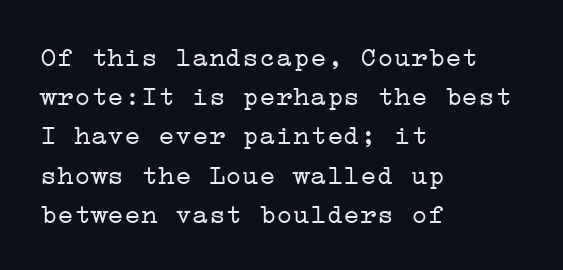
The image shows 28 px light, wide serif type, upright; set left-aligned, normal line spacing (1.4x), normal letter spacing, not underlined; low stroke contrast and a medium x-height.
